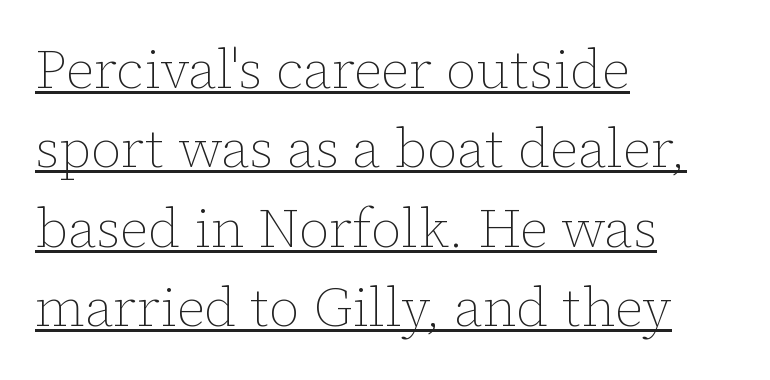
Does the leading feel generous? No, just average. Note the varied advance widths — an 'i' is clearly narrower than an 'm'. Check the space under the baseline: a stroke is drawn there. The lettering stays uniformly vertical, giving the passage a roman look.
